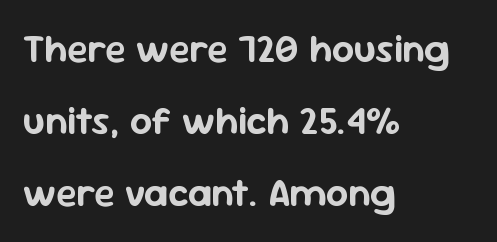
The lettering holds an erect, upright posture throughout. The rendering uses natural spacing where letterforms have individual widths. The line texture is even and compact thanks to regular tracking. Serifs: no, the terminals of the letterforms are clean. Check under the words: just untouched page. The rag falls on the right side of this text block.
